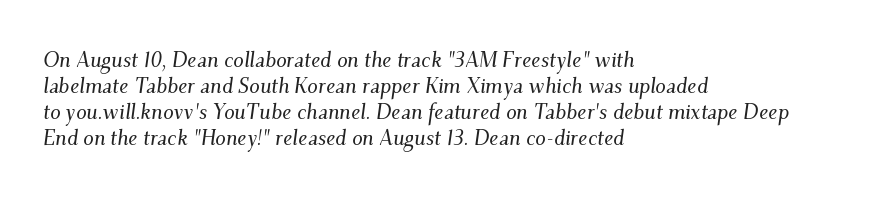
Horizontally, the lines are justified to the leading edge only. The area under the type is left untouched. How are the letters spaced? Ordinarily, with no added tracking. The whole block is typeset with a tilt.
